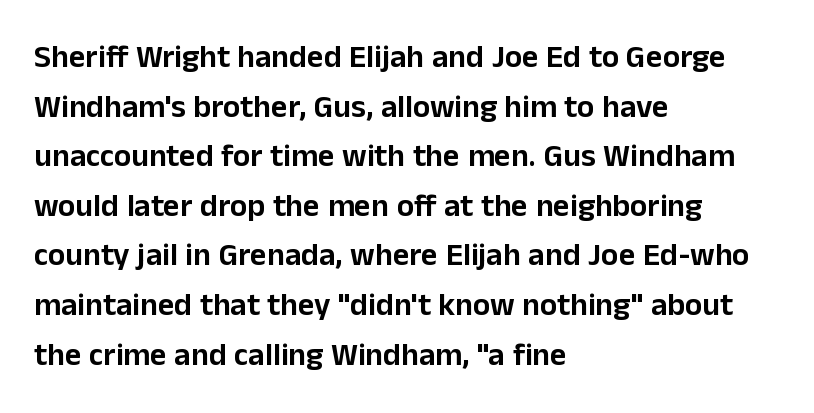
Normally led — the rows are evenly, conventionally spaced. The letters advance in unequal steps, a hallmark of proportional type. Honestly, the letter spacing is just normal — you wouldn't notice it. Short and long lines alike share a common starting point at left.
